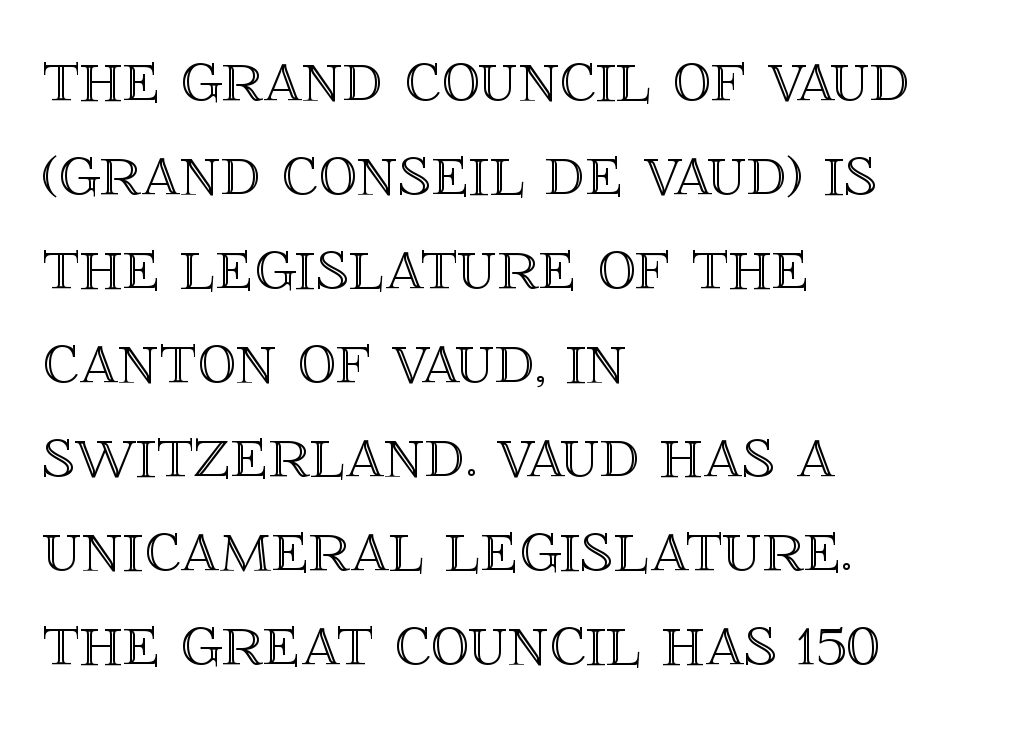
{"italic": "no", "width": "normal", "x_height": "large", "monospaced": "no", "underline": "no", "align": "left", "line_spacing_ratio": 1.22, "letter_spacing": "normal", "letter_spacing_em": 0.0, "glyph_px": 77}
